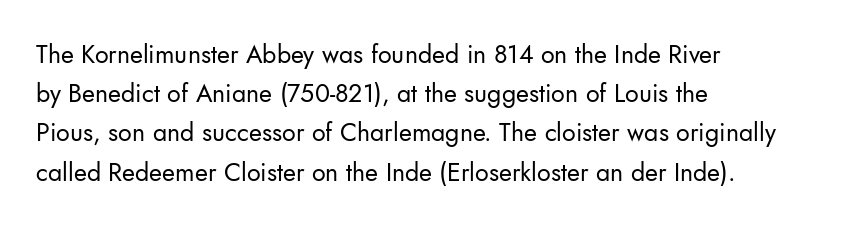
{"italic": "no", "bold": "no", "underline": "no", "align": "left", "line_spacing": "normal", "line_spacing_ratio": 1.57, "letter_spacing": "normal", "letter_spacing_em": 0.0, "glyph_px": 25}
